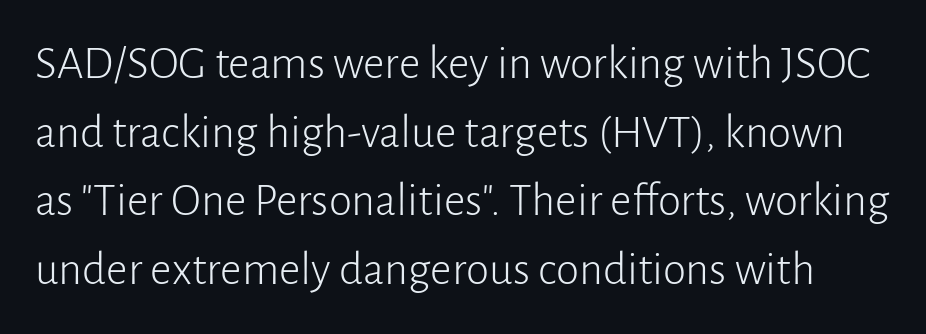
The image shows 47 px light sans-serif type, upright; set normal line spacing (1.46x), normal letter spacing, not underlined; low stroke contrast and a medium x-height.
